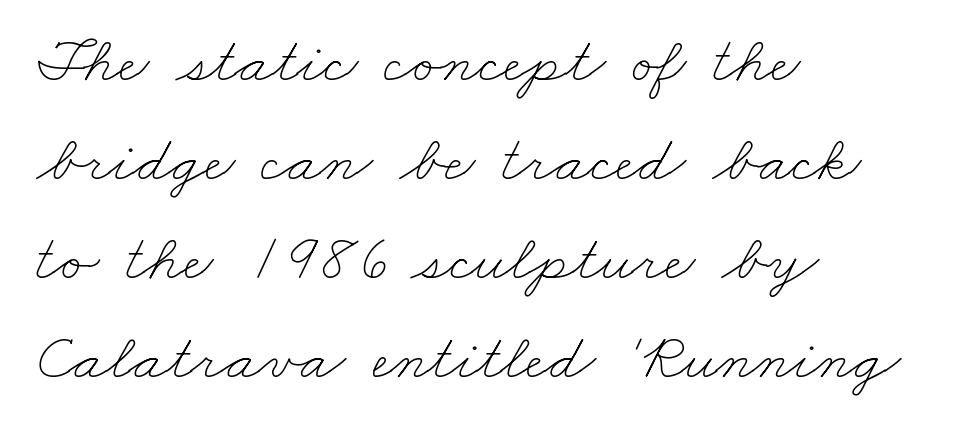
Q: Is the text bold? A: No.
Q: Is the text underlined? A: No.
Q: How is the paragraph aligned? A: Left-aligned.
Q: Is the spacing between letters normal or unusually wide? A: Normal.
Q: Is the spacing between lines tight, normal or loose? A: Normal.
Q: Width (condensed, normal, or wide)? A: Wide.
Q: Stroke contrast? A: Low.
Q: x-height? A: Small.
Q: Monospaced? A: No.
